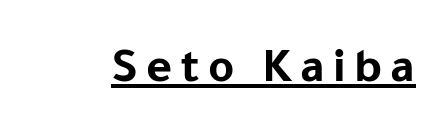
{"serif": "no", "italic": "no", "bold": "yes", "weight": "bold", "width": "normal", "stroke_contrast": "low", "x_height": "medium", "monospaced": "no", "underline": "yes", "glyph_px": 50}
